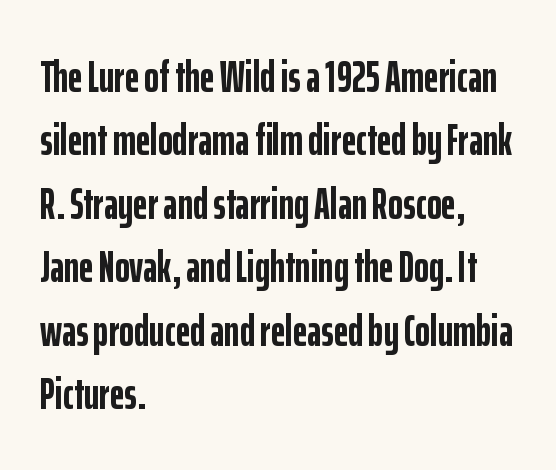
Q: Is the text bold? A: Yes.
Q: Is the text italic (slanted)? A: No, it is upright.
Q: Is the typeface a serif or a sans-serif typeface? A: Sans-serif.
Q: Is the text underlined? A: No.
Q: How is the paragraph aligned? A: Left-aligned.
Q: Is the spacing between letters normal or unusually wide? A: Normal.
Q: Is the spacing between lines tight, normal or loose? A: Normal.
Q: Width (condensed, normal, or wide)? A: Condensed.
Q: Stroke contrast? A: Low.
Q: x-height? A: Medium.
Q: Monospaced? A: No.
